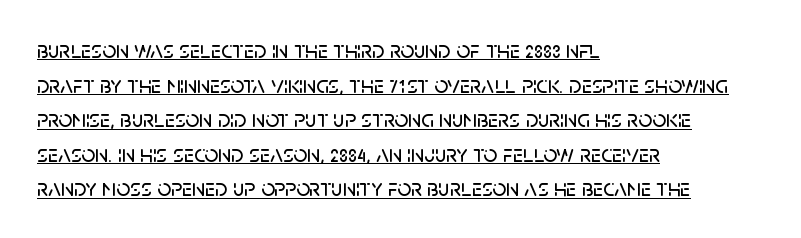
Notice how a bar underscores the lettering throughout. Each new line begins a customary step beneath the previous one. This sample uses an upright cut, with every glyph sitting square on the baseline. Compared with typical body copy, the letter spacing here is the same. The rag falls on the right side of this text block.
